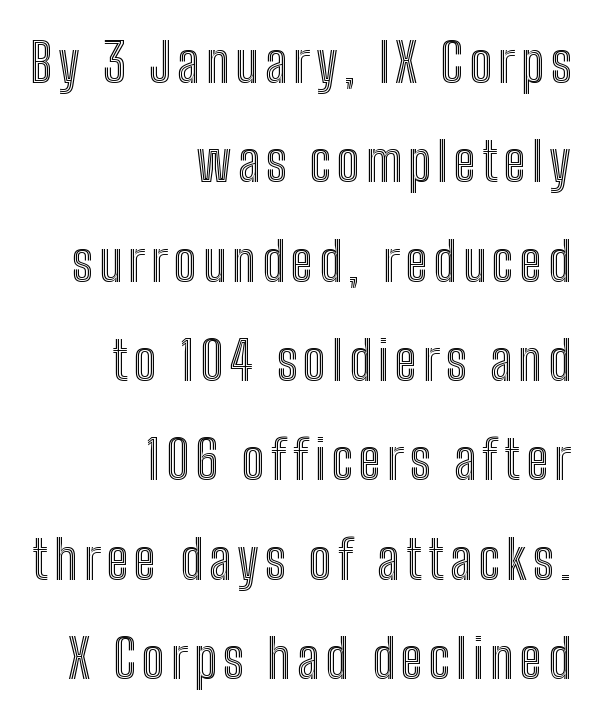
The compositor pushed each line to the right boundary. The area under the type is left untouched. Character widths vary here, with narrow letters taking less room than wide ones. The lettering stays uniformly vertical, giving the passage a roman look.
